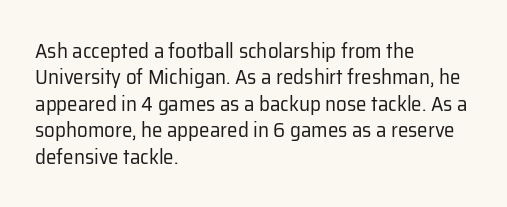
Q: Is the text bold? A: No.
Q: Is the text italic (slanted)? A: No, it is upright.
Q: Is the text underlined? A: No.
Q: How is the paragraph aligned? A: Left-aligned.
Q: Is the spacing between letters normal or unusually wide? A: Normal.
Q: Is the spacing between lines tight, normal or loose? A: Normal.
